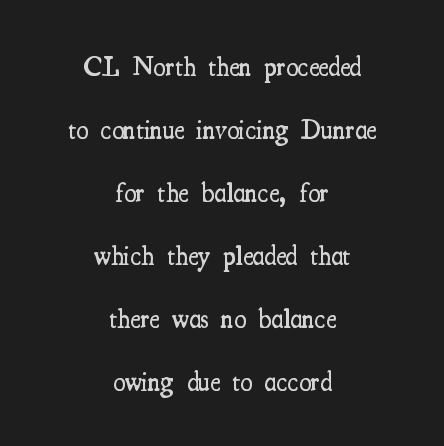
The image shows 27 px text type, upright; set centered, loose line spacing (2.33x), normal letter spacing, not underlined.
